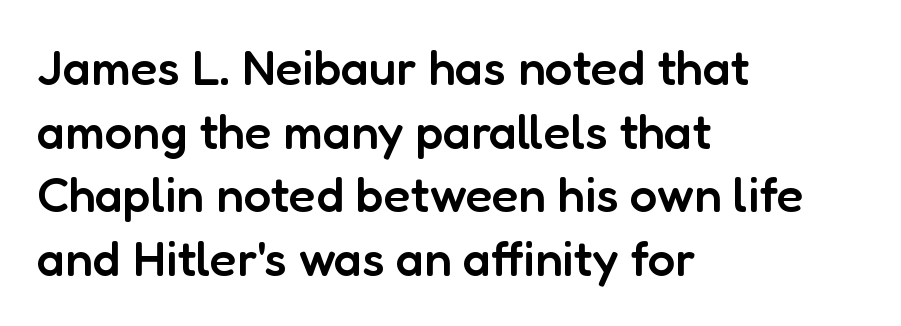
The image shows 49 px semibold sans-serif type, upright; set left-aligned, normal line spacing (1.3x), normal letter spacing, not underlined; low stroke contrast and a medium x-height.
